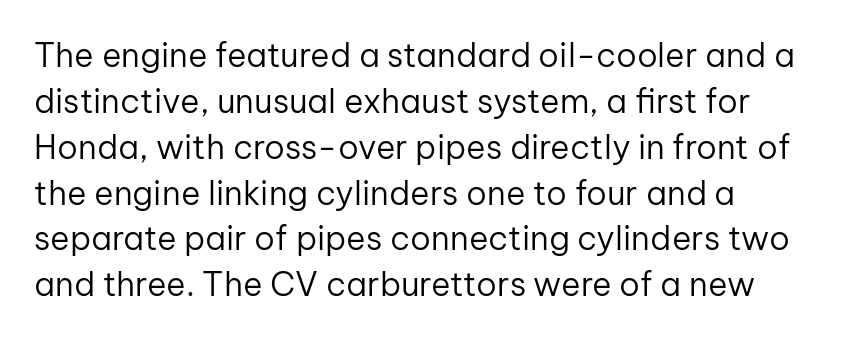
{"serif": "no", "italic": "no", "bold": "no", "weight": "regular", "width": "normal", "stroke_contrast": "low", "x_height": "medium", "monospaced": "no", "underline": "no", "line_spacing": "normal", "line_spacing_ratio": 1.39, "letter_spacing": "normal", "letter_spacing_em": 0.0, "glyph_px": 33}
